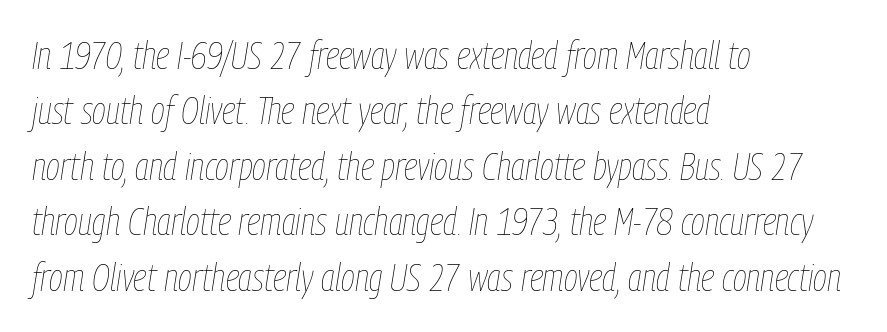
Q: Is the text bold? A: No.
Q: Is the text italic (slanted)? A: Yes, it leans right by about 9 degrees.
Q: Is the text underlined? A: No.
Q: How is the paragraph aligned? A: Left-aligned.
Q: Is the spacing between letters normal or unusually wide? A: Normal.
Q: Is the spacing between lines tight, normal or loose? A: Normal.
Q: Width (condensed, normal, or wide)? A: Condensed.
Q: Stroke contrast? A: Low.
Q: x-height? A: Medium.
Q: Monospaced? A: No.
